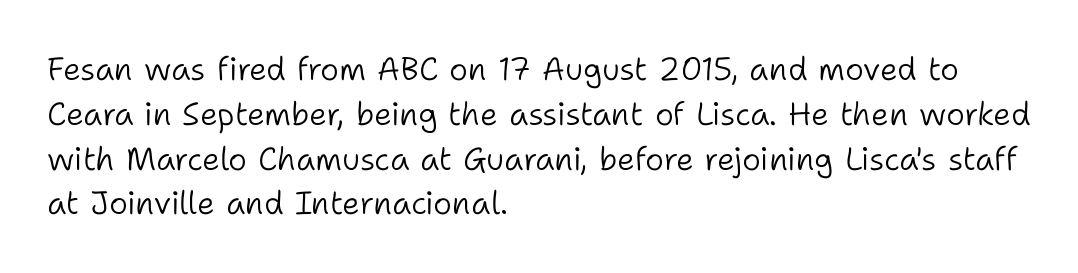
The image shows 32 px light sans-serif type, upright; set left-aligned, normal line spacing (1.4x), normal letter spacing, not underlined; low stroke contrast and a medium x-height.
